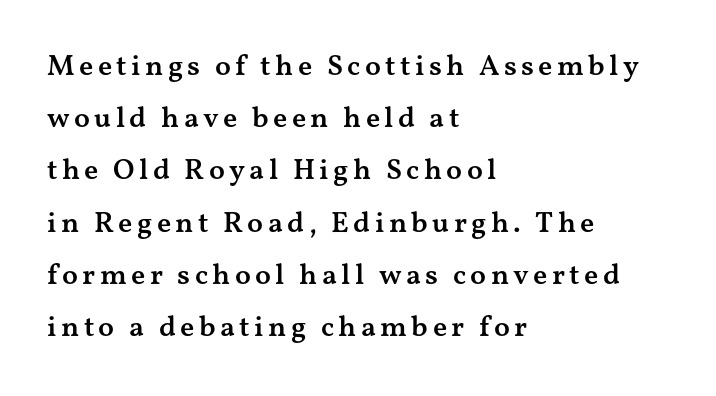
Is the block centered? No — it sits flush against the left margin. Semibold letterforms, between regular and bold. Tall strokes in this sample are plumb rather than angled. The passage shown is typed in a proportional face where columns would drift.
